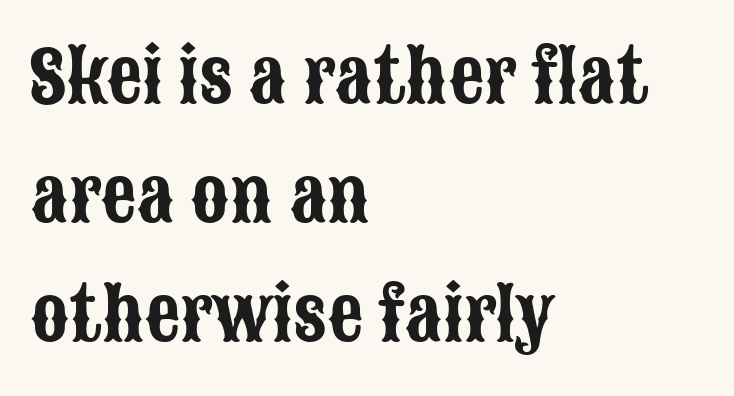
The image shows 70 px condensed sans-serif type, upright; set left-aligned, normal line spacing (1.7x), normal letter spacing, not underlined; low stroke contrast and a large x-height.
